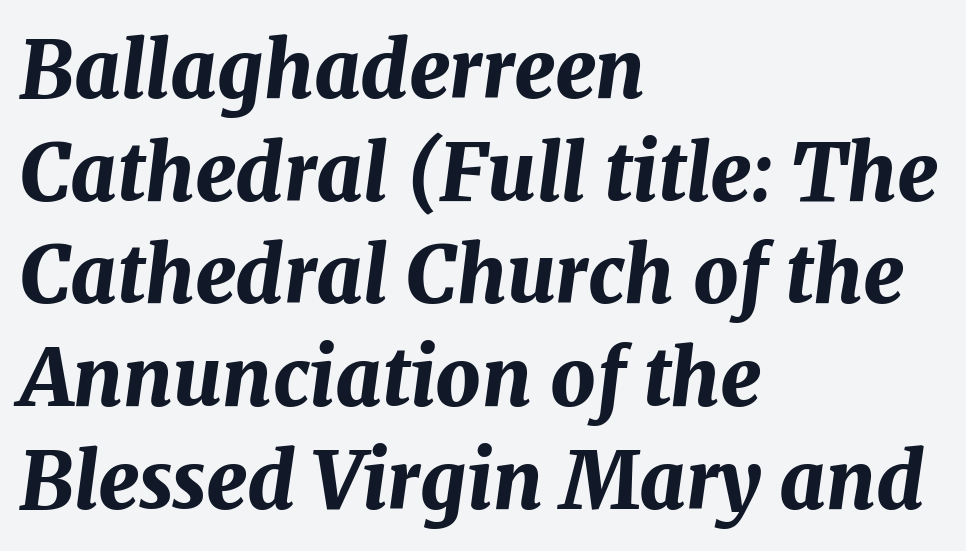
Q: Is the text bold? A: Yes.
Q: Is the text italic (slanted)? A: Yes, it leans right by about 7 degrees.
Q: Is the text underlined? A: No.
Q: How is the paragraph aligned? A: Left-aligned.
Q: Is the spacing between letters normal or unusually wide? A: Normal.
Q: Is the spacing between lines tight, normal or loose? A: Normal.
Q: Width (condensed, normal, or wide)? A: Normal.
Q: Stroke contrast? A: Medium.
Q: x-height? A: Medium.
Q: Monospaced? A: No.
